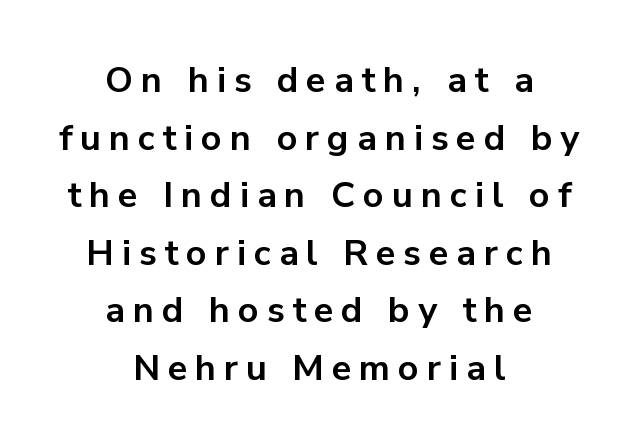
Q: Is the text bold? A: Yes.
Q: Is the text italic (slanted)? A: No, it is upright.
Q: Is the typeface a serif or a sans-serif typeface? A: Sans-serif.
Q: Is the text underlined? A: No.
Q: How is the paragraph aligned? A: Centered.
Q: Is the spacing between letters normal or unusually wide? A: Unusually wide.
Q: Is the spacing between lines tight, normal or loose? A: Normal.
Q: Width (condensed, normal, or wide)? A: Normal.
Q: Stroke contrast? A: Low.
Q: x-height? A: Medium.
Q: Monospaced? A: No.
